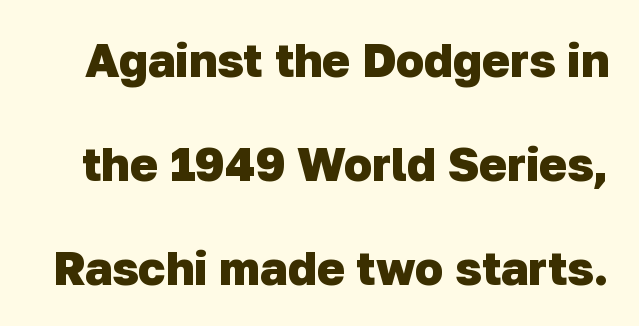
{"serif": "no", "bold": "yes", "weight": "heavy", "width": "normal", "stroke_contrast": "low", "x_height": "medium", "monospaced": "no", "underline": "no", "line_spacing": "loose", "line_spacing_ratio": 2.21, "letter_spacing": "normal", "letter_spacing_em": 0.0, "glyph_px": 47}
